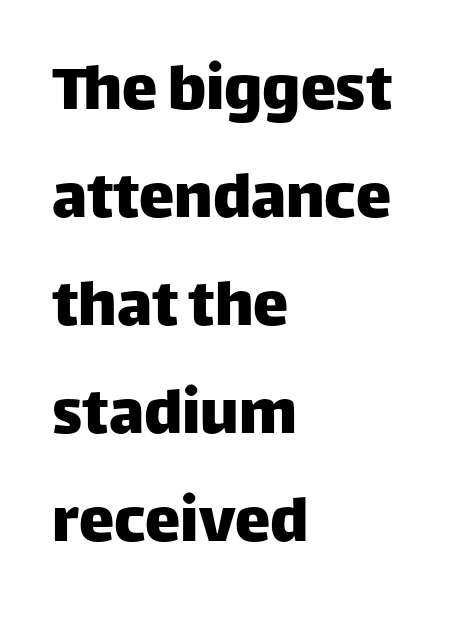
Does the copy run flush right? No — it runs flush left. How are the letters spaced? Ordinarily, with no added tracking. Reading down the column, the eye jumps a familiar distance to each next line. Posture: straight, roman, zero tilt. The zone under the glyphs is completely vacant.
